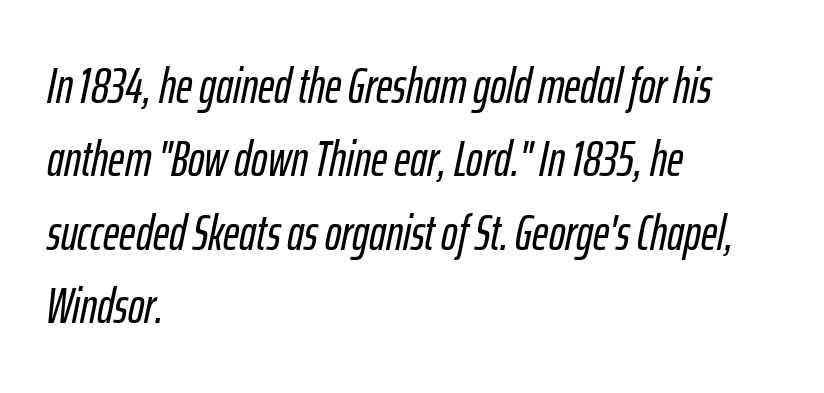
Spacing between characters is what you'd get straight out of the box. The face used here is proportionally spaced, like ordinary book or web type. Underlining? Definitely not there. Line spacing here is normal. A student would call this left alignment; a typographer would say flush left, rag right. Designer's note — italics engaged.
